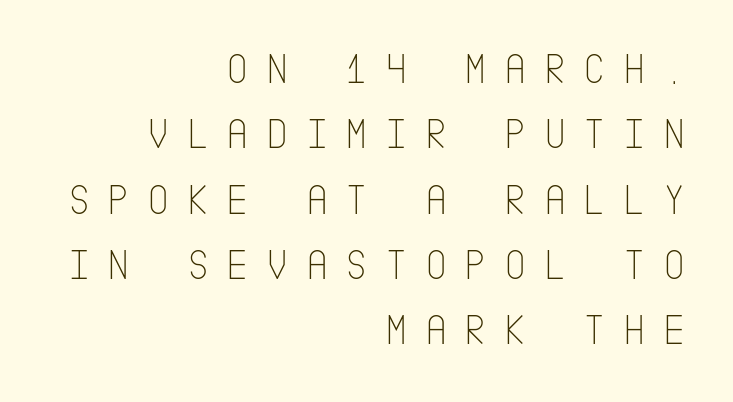
The image shows 43 px thin, condensed sans-serif type, upright; set right-aligned, normal line spacing (1.52x), unusually wide letter spacing (+0.4 em), not underlined; low stroke contrast and a large x-height.
